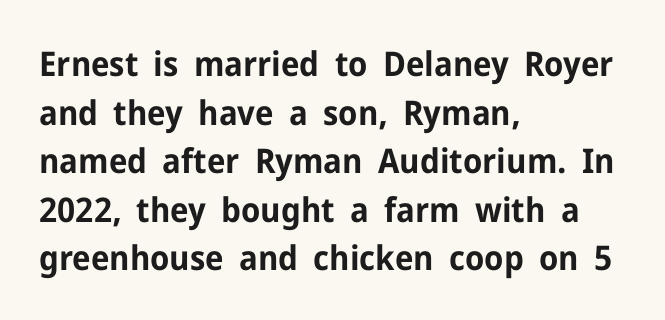
The image shows 34 px bold sans-serif type, upright; set left-aligned, normal line spacing (1.43x), normal letter spacing, not underlined; low stroke contrast and a medium x-height.
